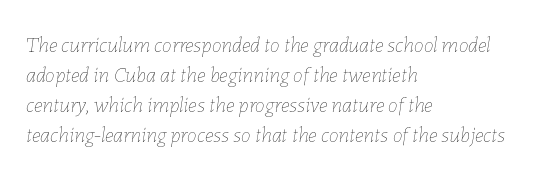
{"italic": "yes", "lean": "right", "slant_degrees": 7, "bold": "no", "underline": "no", "align": "left", "line_spacing": "normal", "line_spacing_ratio": 1.37, "letter_spacing": "normal", "letter_spacing_em": 0.0, "glyph_px": 22}
